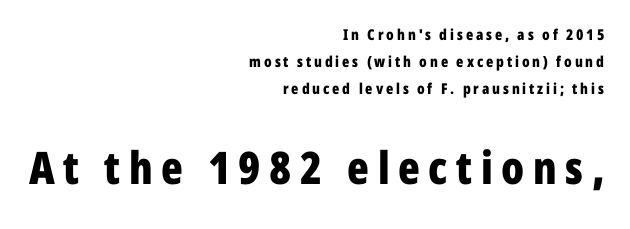
The image shows 45 px bold, condensed sans-serif type, upright; set right-aligned, line spacing 1.8x, not underlined; the second (bottom) block is 3.0x larger; low stroke contrast and a medium x-height.
